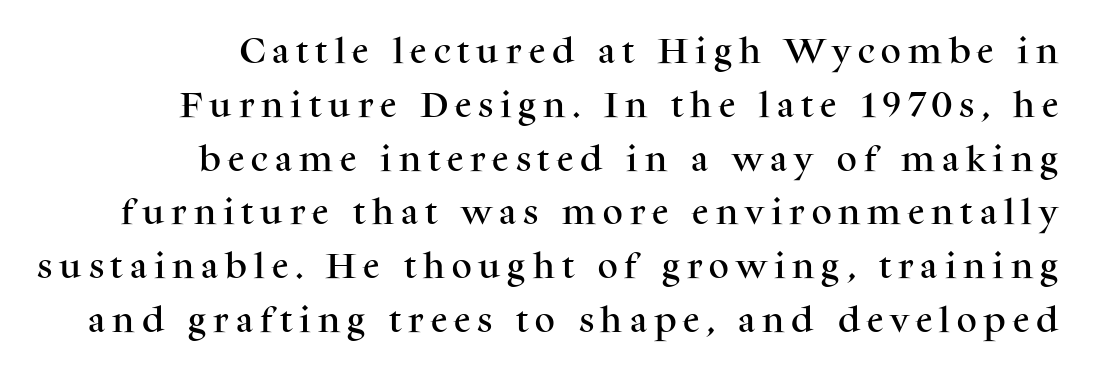
Q: Is the text italic (slanted)? A: No, it is upright.
Q: Is the typeface a serif or a sans-serif typeface? A: Serif.
Q: Is the text underlined? A: No.
Q: How is the paragraph aligned? A: Right-aligned.
Q: Is the spacing between letters normal or unusually wide? A: Unusually wide.
Q: Is the spacing between lines tight, normal or loose? A: Loose.
Q: Width (condensed, normal, or wide)? A: Normal.
Q: Stroke contrast? A: Medium.
Q: x-height? A: Medium.
Q: Monospaced? A: No.
